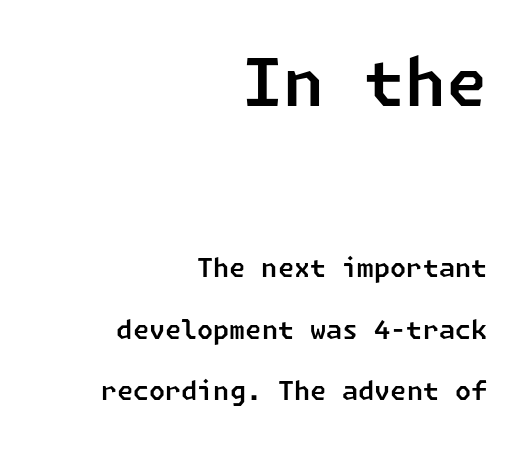
{"serif": "no", "width": "normal", "stroke_contrast": "low", "x_height": "medium", "underline": "no", "align": "right", "line_spacing": "loose", "line_spacing_ratio": 2.37, "letter_spacing": "normal", "letter_spacing_em": 0.0, "larger_block": "first", "size_ratio": 2.54, "glyph_px": 66}
